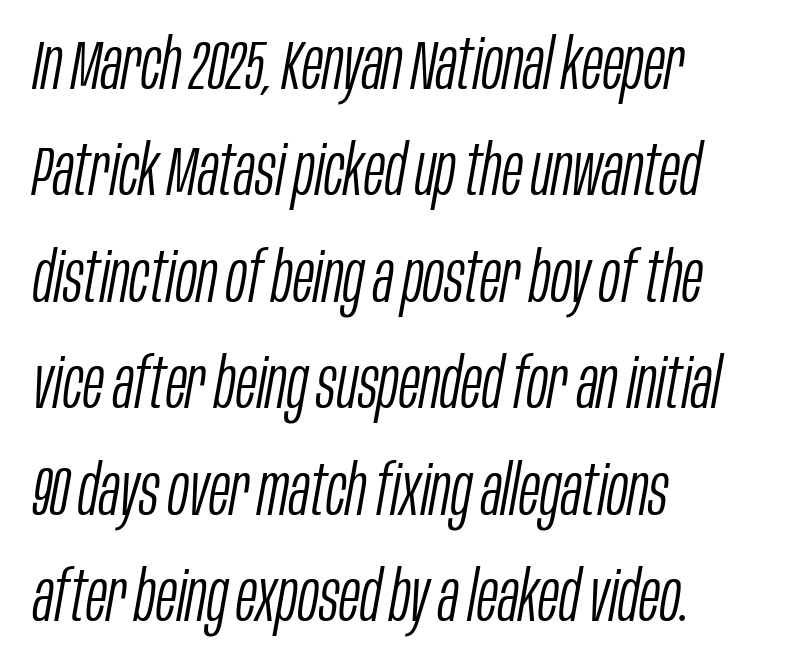
Q: Is the text bold? A: No.
Q: Is the text italic (slanted)? A: Yes, it leans right by about 10 degrees.
Q: Is the text underlined? A: No.
Q: How is the paragraph aligned? A: Left-aligned.
Q: Is the spacing between letters normal or unusually wide? A: Normal.
Q: Is the spacing between lines tight, normal or loose? A: Normal.
Q: Width (condensed, normal, or wide)? A: Condensed.
Q: Stroke contrast? A: Low.
Q: x-height? A: Large.
Q: Monospaced? A: No.
